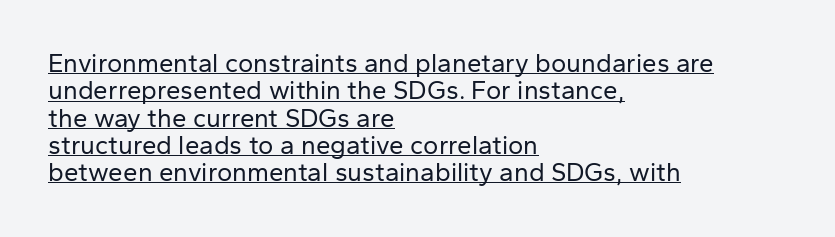
Q: Is the text bold? A: No.
Q: Is the text italic (slanted)? A: No, it is upright.
Q: Is the text underlined? A: Yes.
Q: How is the paragraph aligned? A: Left-aligned.
Q: Is the spacing between letters normal or unusually wide? A: Normal.
Q: Is the spacing between lines tight, normal or loose? A: Tight.
